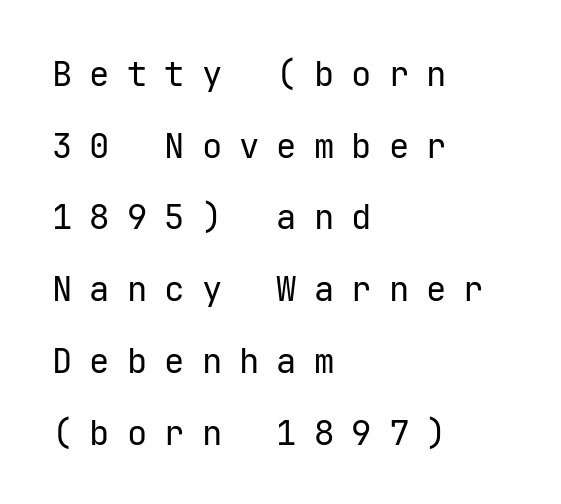
{"serif": "no", "italic": "no", "bold": "no", "weight": "regular", "width": "normal", "stroke_contrast": "low", "x_height": "medium", "monospaced": "yes", "underline": "no", "align": "left", "line_spacing": "loose", "line_spacing_ratio": 2.11, "letter_spacing": "wide", "letter_spacing_em": 0.5, "glyph_px": 34}
